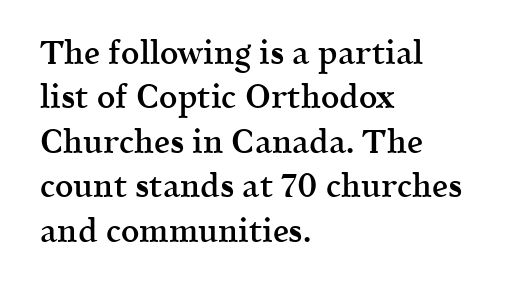
The image shows 32 px semibold serif type, upright; set left-aligned, normal line spacing (1.39x), normal letter spacing, not underlined; a medium x-height.
